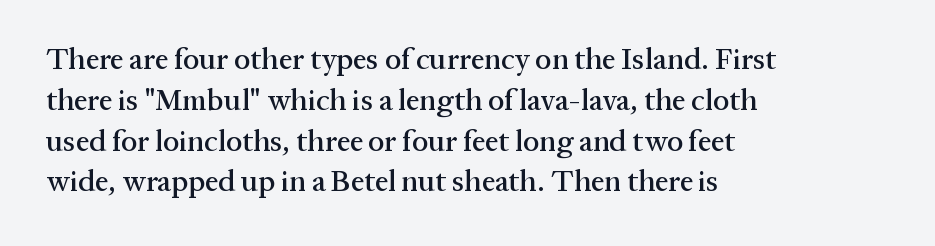
Does the copy run flush right? No — it runs flush left. Note the varied advance widths — an 'i' is clearly narrower than an 'm'. This is roman type, the default non-slanted kind. This rendering features lettering with no underline. How would I describe the line gaps? Plain and ordinary.
